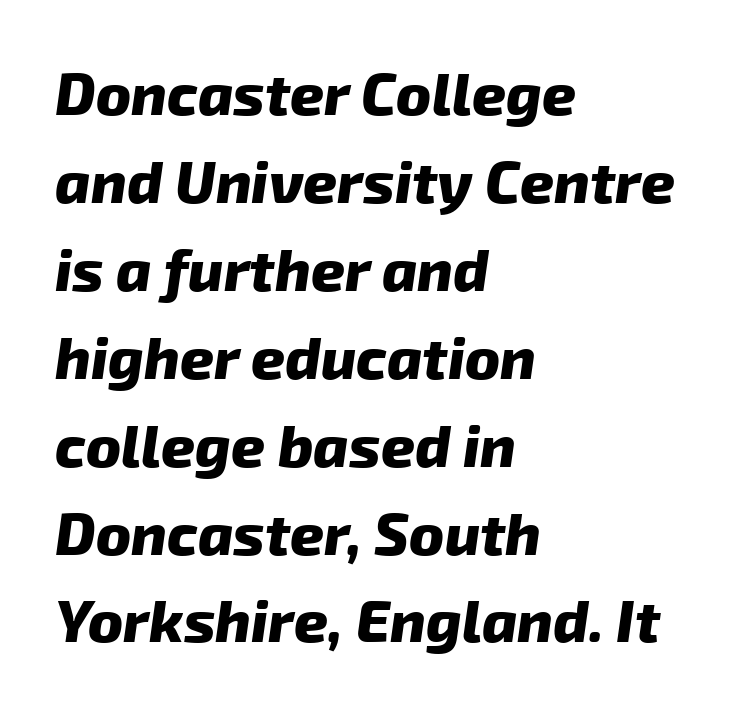
The image shows 59 px heavy sans-serif type; set left-aligned, normal line spacing (1.49x), normal letter spacing, not underlined; low stroke contrast and a medium x-height.
